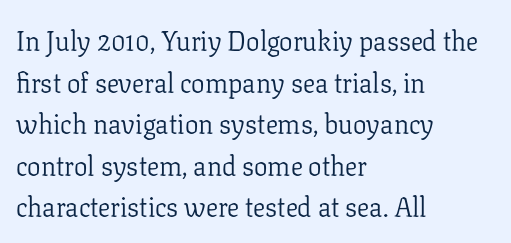
The image shows 27 px text type, upright; set left-aligned, normal line spacing (1.54x), normal letter spacing, not underlined.
